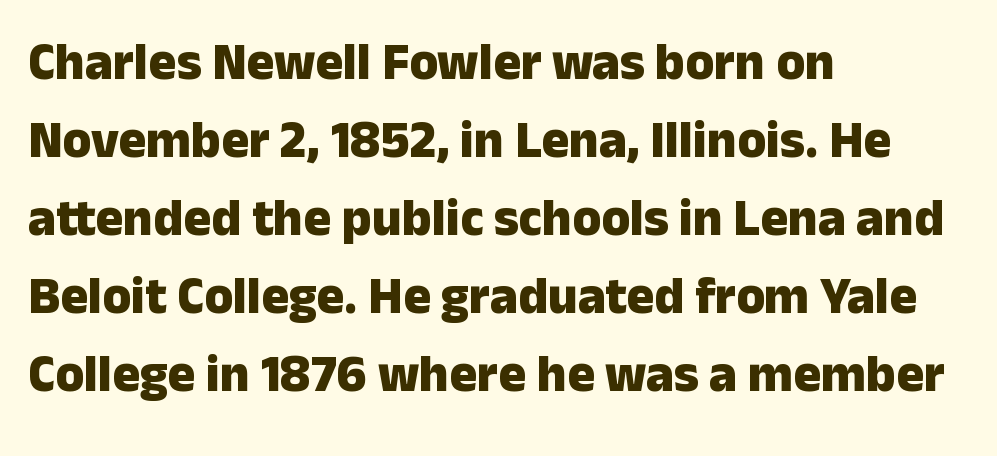
Q: Is the text bold? A: Yes.
Q: Is the text italic (slanted)? A: No, it is upright.
Q: Is the typeface a serif or a sans-serif typeface? A: Sans-serif.
Q: Is the text underlined? A: No.
Q: How is the paragraph aligned? A: Left-aligned.
Q: Is the spacing between letters normal or unusually wide? A: Normal.
Q: Is the spacing between lines tight, normal or loose? A: Normal.
Q: Width (condensed, normal, or wide)? A: Normal.
Q: Stroke contrast? A: Low.
Q: x-height? A: Medium.
Q: Monospaced? A: No.
